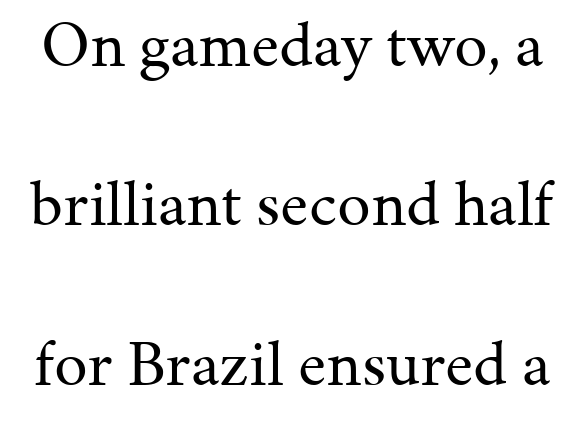
The space directly below the letters is spotless. This sample has the flowing, uneven cadence of proportional lettering. There is no visible air inserted between adjacent glyphs. A light-to-regular cut is what we see here. The rendering shows small feet on the letterforms — a serif design. In terms of leading, this rendering errs on the spacious side.
